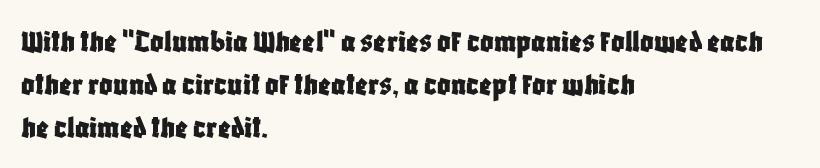
Q: Is the text italic (slanted)? A: No, it is upright.
Q: Is the typeface a serif or a sans-serif typeface? A: Sans-serif.
Q: Is the text underlined? A: No.
Q: How is the paragraph aligned? A: Left-aligned.
Q: Is the spacing between letters normal or unusually wide? A: Normal.
Q: Is the spacing between lines tight, normal or loose? A: Normal.
Q: Width (condensed, normal, or wide)? A: Condensed.
Q: Stroke contrast? A: Low.
Q: x-height? A: Large.
Q: Monospaced? A: No.
